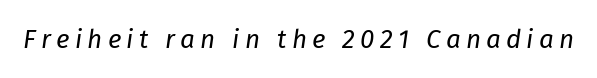
Q: Is the text bold? A: No.
Q: Is the text italic (slanted)? A: Yes, it leans right by about 8 degrees.
Q: Is the text underlined? A: No.
Q: Is the spacing between letters normal or unusually wide? A: Unusually wide.
